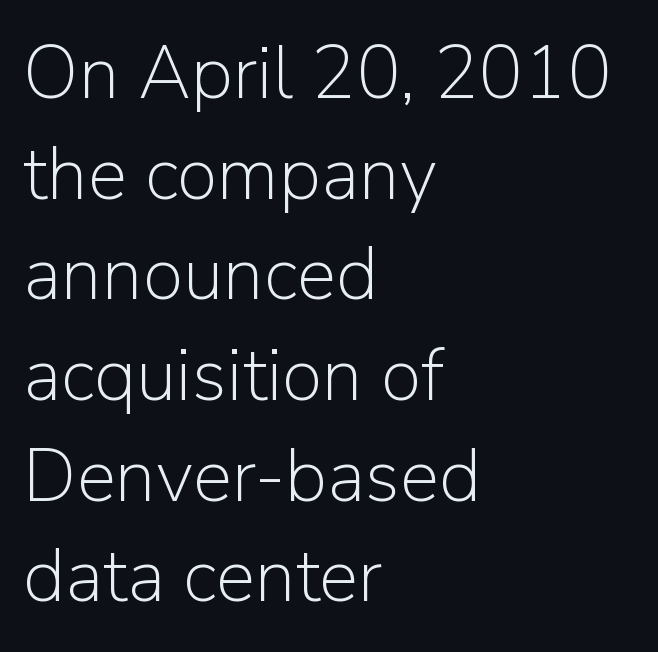
A normal amount of white space separates one row of letters from the next. No feet cap the strokes, marking this as sans-serif type. The passage shown is typed in a proportional face where columns would drift. Vertical strokes here are truly vertical.
